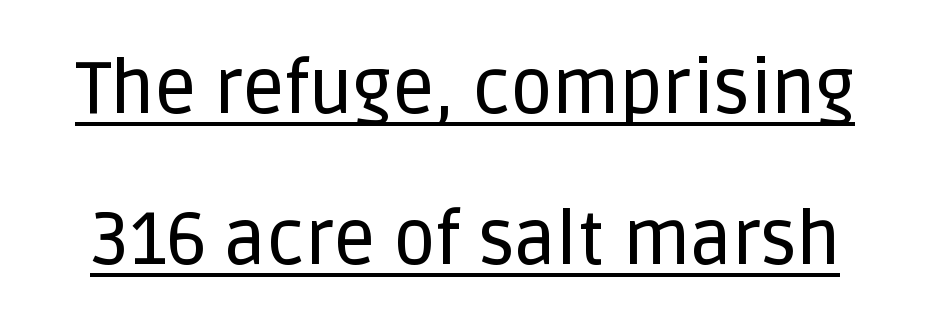
The image shows 73 px sans-serif type, upright; set loose line spacing (2.07x), normal letter spacing, underlined; low stroke contrast and a large x-height.
